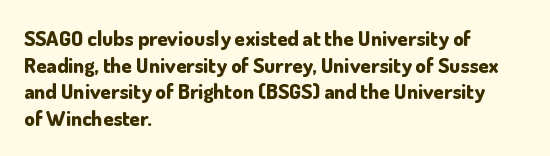
The image shows 21 px bold type, upright; set left-aligned, normal line spacing (1.27x), normal letter spacing, not underlined.
